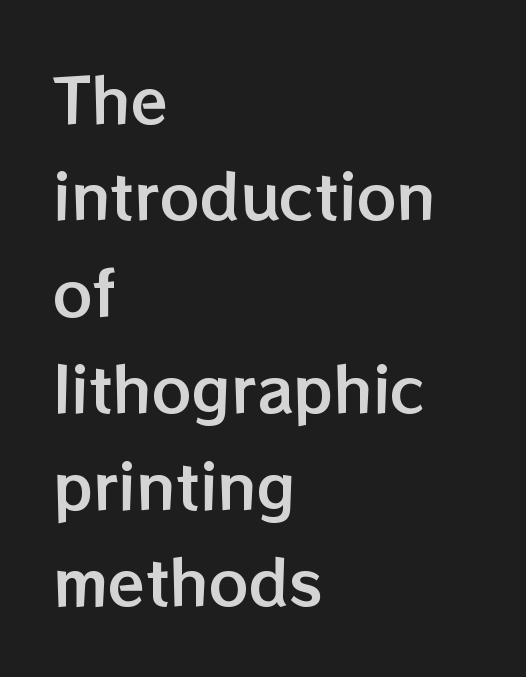
Tall strokes in this sample are plumb rather than angled. Descenders are the only things crossing below the line. Whoever set this chose a conventional vertical rhythm. Short and long lines alike share a common starting point at left.
